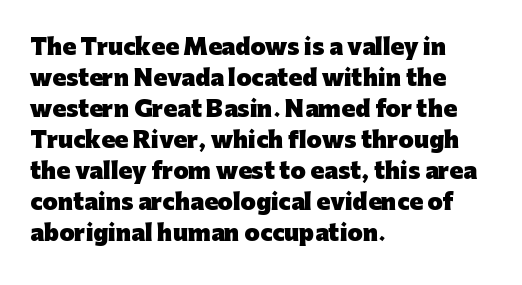
The image shows 22 px bold type, upright; set left-aligned, normal line spacing (1.41x), normal letter spacing, not underlined.
